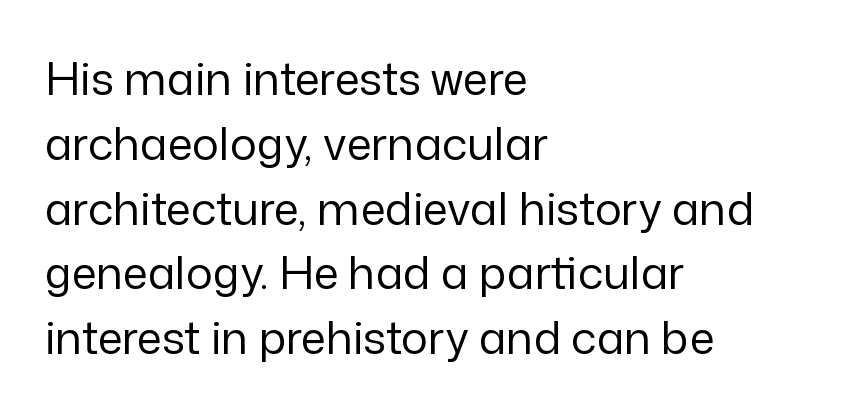
Q: Is the text bold? A: No.
Q: Is the text italic (slanted)? A: No, it is upright.
Q: Is the typeface a serif or a sans-serif typeface? A: Sans-serif.
Q: Is the text underlined? A: No.
Q: How is the paragraph aligned? A: Left-aligned.
Q: Is the spacing between letters normal or unusually wide? A: Normal.
Q: Is the spacing between lines tight, normal or loose? A: Normal.
Q: Width (condensed, normal, or wide)? A: Normal.
Q: Stroke contrast? A: Low.
Q: x-height? A: Medium.
Q: Monospaced? A: No.
